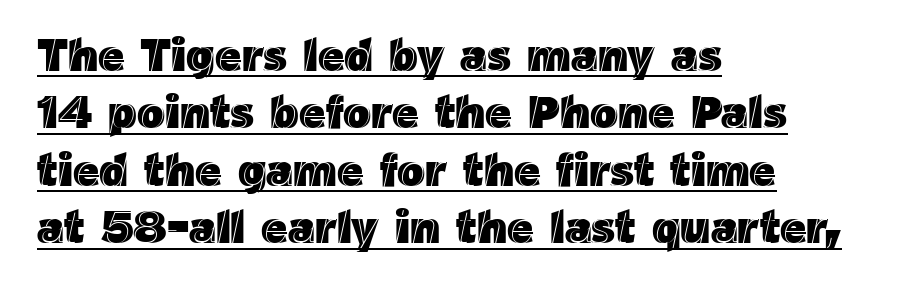
The image shows 46 px text type, upright; set left-aligned, normal line spacing (1.25x), normal letter spacing, underlined; a medium x-height.
